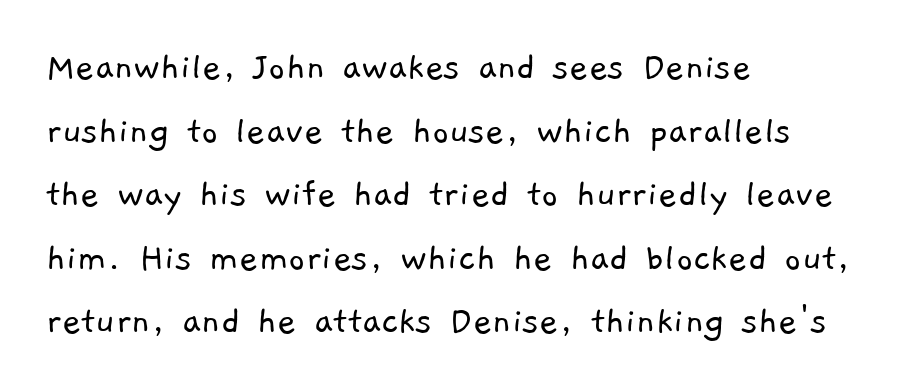
{"serif": "no", "bold": "no", "weight": "light", "width": "normal", "stroke_contrast": "low", "x_height": "medium", "monospaced": "no", "underline": "no", "align": "left", "line_spacing": "normal", "line_spacing_ratio": 1.55, "letter_spacing": "normal", "letter_spacing_em": 0.0, "glyph_px": 41}
